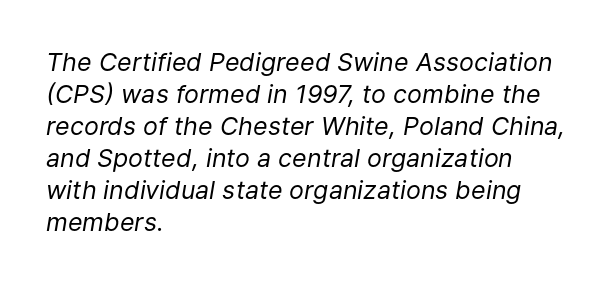
{"italic": "yes", "lean": "right", "slant_degrees": 9, "bold": "no", "underline": "no", "align": "left", "line_spacing": "normal", "line_spacing_ratio": 1.28, "letter_spacing": "normal", "letter_spacing_em": 0.0, "glyph_px": 25}
